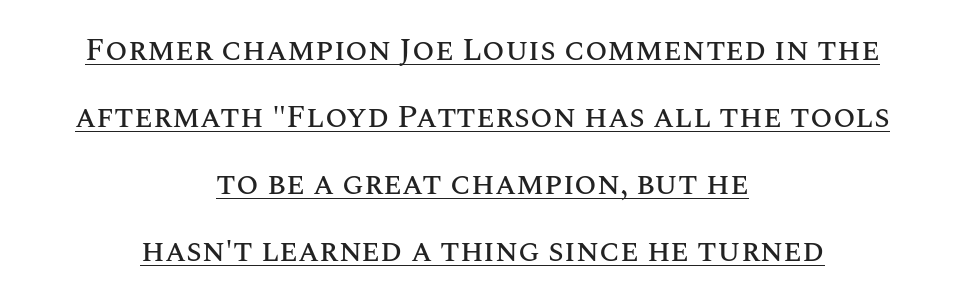
Q: Is the text italic (slanted)? A: No, it is upright.
Q: Is the text underlined? A: Yes.
Q: How is the paragraph aligned? A: Centered.
Q: Is the spacing between letters normal or unusually wide? A: Normal.
Q: Is the spacing between lines tight, normal or loose? A: Loose.
Q: Width (condensed, normal, or wide)? A: Normal.
Q: Stroke contrast? A: Medium.
Q: x-height? A: Large.
Q: Monospaced? A: No.
